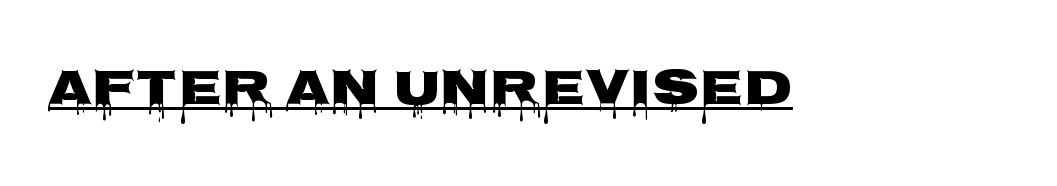
Q: Is the text italic (slanted)? A: No, it is upright.
Q: Is the typeface a serif or a sans-serif typeface? A: Sans-serif.
Q: Is the text underlined? A: Yes.
Q: Is the spacing between letters normal or unusually wide? A: Normal.
Q: Width (condensed, normal, or wide)? A: Wide.
Q: Stroke contrast? A: Low.
Q: x-height? A: Large.
Q: Monospaced? A: No.
